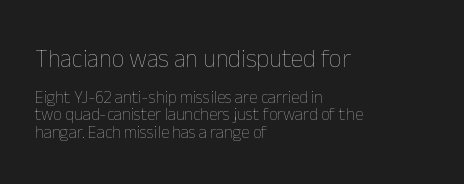
The image shows 25 px text type, upright; set left-aligned, tight line spacing (1.03x), normal letter spacing, not underlined; the first (top) block is 1.47x larger.
